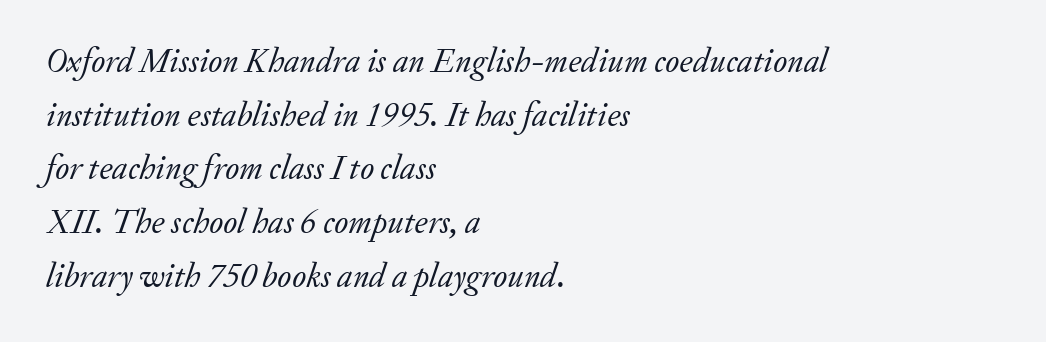
{"serif": "yes", "italic": "yes", "lean": "right", "slant_degrees": 20, "bold": "no", "weight": "regular", "width": "normal", "stroke_contrast": "low", "x_height": "small", "monospaced": "no", "underline": "no", "align": "left", "line_spacing": "normal", "line_spacing_ratio": 1.58, "letter_spacing": "normal", "letter_spacing_em": 0.0, "glyph_px": 34}
